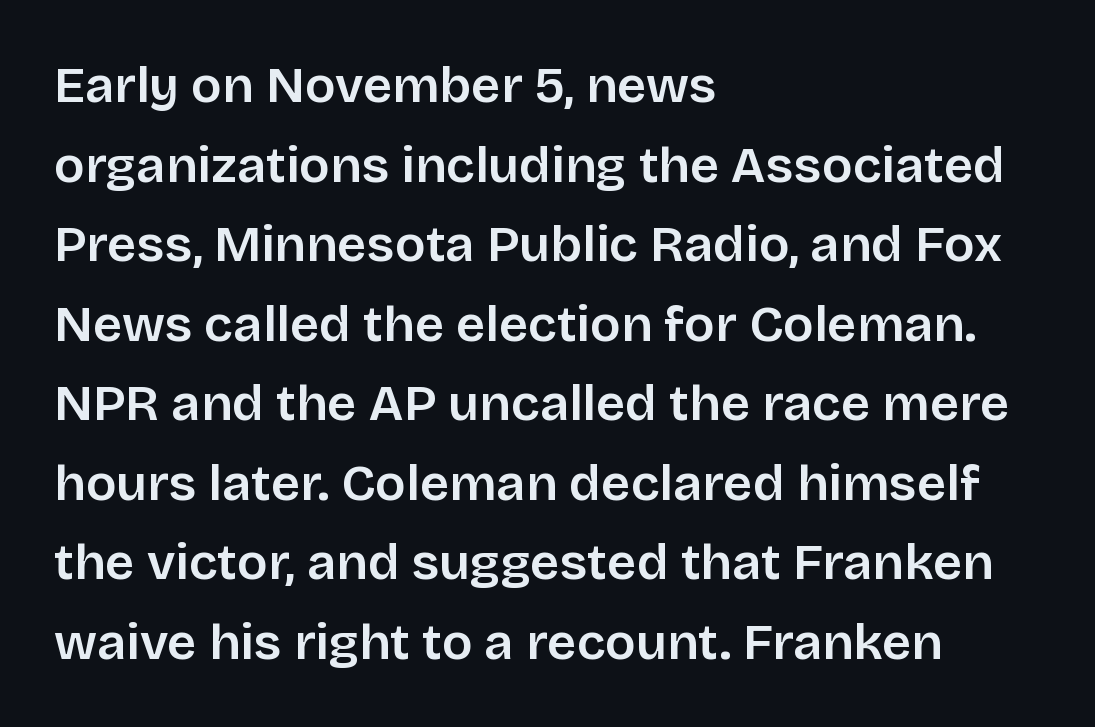
Q: Is the text bold? A: Semi-bold.
Q: Is the text italic (slanted)? A: No, it is upright.
Q: Is the typeface a serif or a sans-serif typeface? A: Sans-serif.
Q: Is the text underlined? A: No.
Q: How is the paragraph aligned? A: Left-aligned.
Q: Is the spacing between letters normal or unusually wide? A: Normal.
Q: Is the spacing between lines tight, normal or loose? A: Normal.
Q: Width (condensed, normal, or wide)? A: Normal.
Q: Stroke contrast? A: Low.
Q: x-height? A: Large.
Q: Monospaced? A: No.
